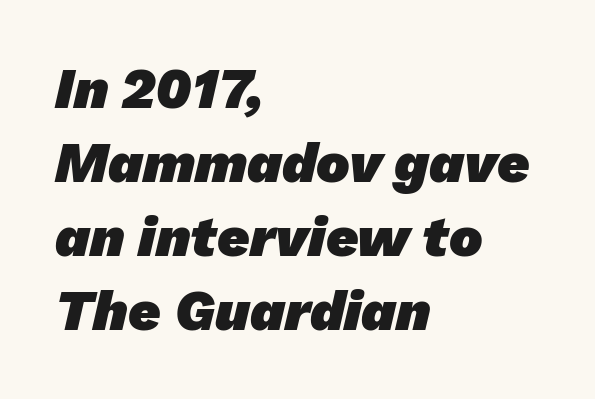
The image shows 56 px heavy sans-serif type; set left-aligned, normal line spacing (1.32x), normal letter spacing, not underlined; low stroke contrast and a medium x-height.
